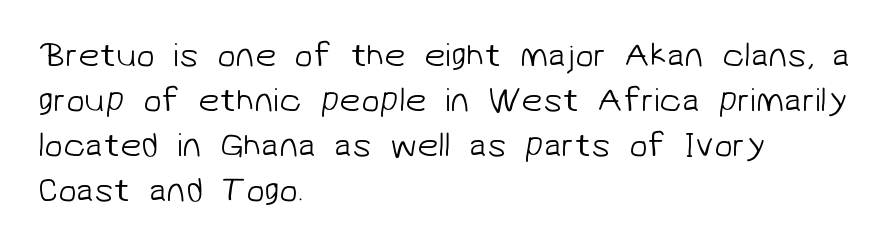
Q: Is the text bold? A: No.
Q: Is the typeface a serif or a sans-serif typeface? A: Sans-serif.
Q: Is the text underlined? A: No.
Q: How is the paragraph aligned? A: Left-aligned.
Q: Is the spacing between letters normal or unusually wide? A: Normal.
Q: Is the spacing between lines tight, normal or loose? A: Normal.
Q: Width (condensed, normal, or wide)? A: Normal.
Q: Stroke contrast? A: Low.
Q: x-height? A: Medium.
Q: Monospaced? A: No.
